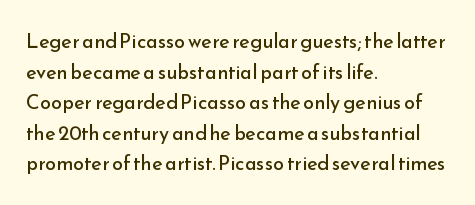
{"italic": "no", "bold": "no", "underline": "no", "align": "left", "line_spacing": "normal", "line_spacing_ratio": 1.53, "letter_spacing": "normal", "letter_spacing_em": 0.0, "glyph_px": 20}
